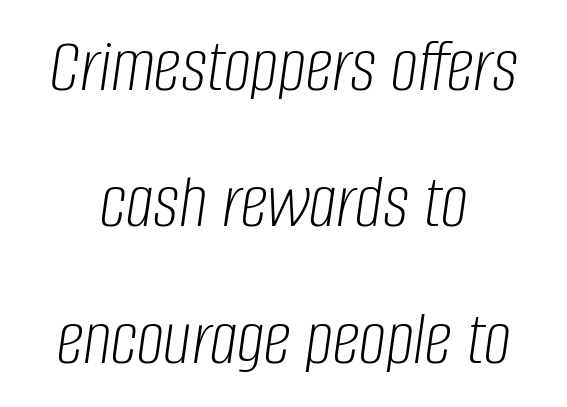
The image shows 77 px light, condensed type, italic (leaning right); set centered, line spacing 1.77x, normal letter spacing, not underlined; low stroke contrast and a large x-height.
